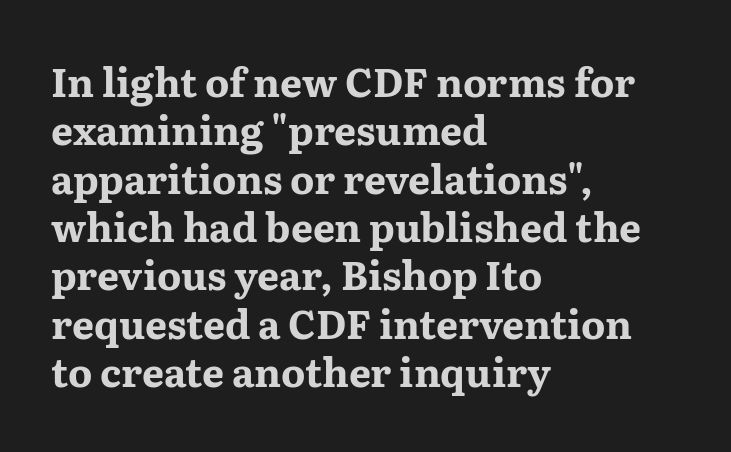
Q: Is the text bold? A: Yes.
Q: Is the text italic (slanted)? A: No, it is upright.
Q: Is the typeface a serif or a sans-serif typeface? A: Serif.
Q: Is the text underlined? A: No.
Q: How is the paragraph aligned? A: Left-aligned.
Q: Is the spacing between letters normal or unusually wide? A: Normal.
Q: Width (condensed, normal, or wide)? A: Wide.
Q: Stroke contrast? A: Medium.
Q: x-height? A: Medium.
Q: Monospaced? A: No.
